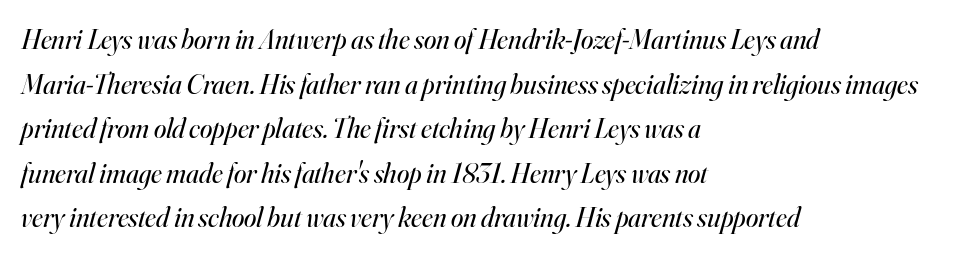
{"serif": "yes", "italic": "yes", "lean": "right", "slant_degrees": 16, "bold": "no", "weight": "regular", "width": "normal", "stroke_contrast": "high", "x_height": "small", "monospaced": "no", "underline": "no", "align": "left", "line_spacing": "normal", "line_spacing_ratio": 1.59, "letter_spacing": "normal", "letter_spacing_em": 0.0, "glyph_px": 28}
